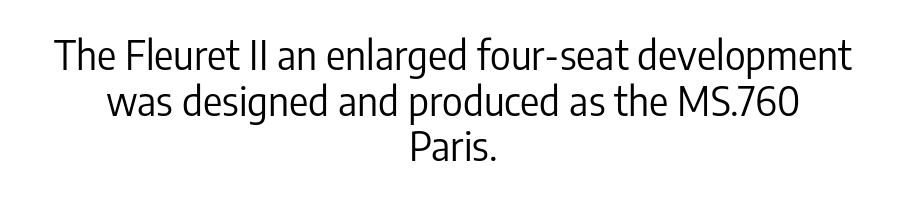
Unlike a traditional serif, this face leaves its strokes unadorned. On a weight scale, this lands at 450 or below. The line texture is even and compact thanks to regular tracking. If you drew a line through each stem, it would be perfectly vertical. The typesetter chose a symmetrical, centered arrangement here.
